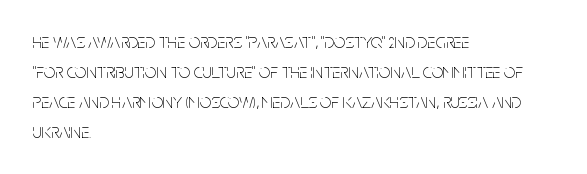
{"italic": "no", "bold": "no", "underline": "no", "align": "left", "line_spacing": "normal", "line_spacing_ratio": 1.5, "letter_spacing": "normal", "letter_spacing_em": 0.0, "glyph_px": 20}
